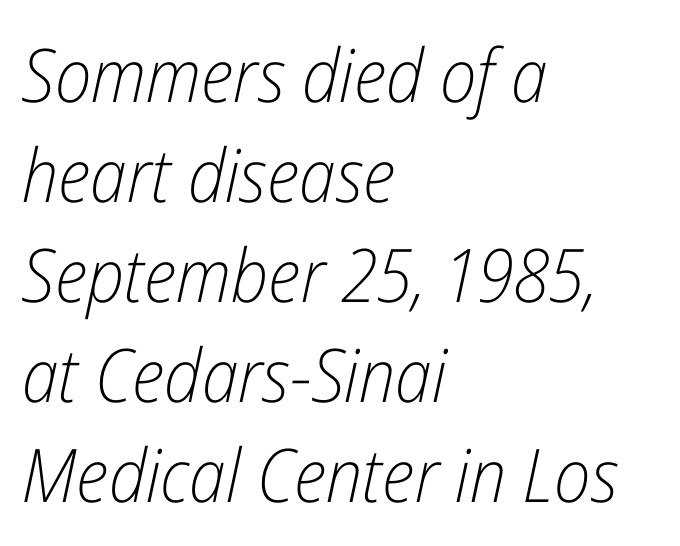
{"italic": "yes", "lean": "right", "slant_degrees": 12, "bold": "no", "weight": "light", "width": "condensed", "stroke_contrast": "low", "x_height": "medium", "monospaced": "no", "underline": "no", "align": "left", "line_spacing": "normal", "line_spacing_ratio": 1.35, "letter_spacing": "normal", "letter_spacing_em": 0.0, "glyph_px": 74}
